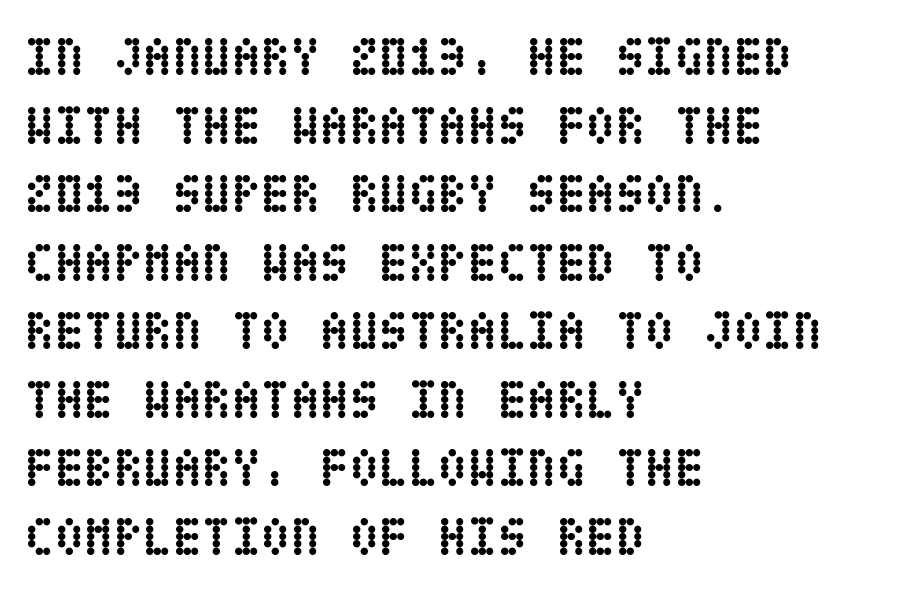
{"italic": "no", "bold": "yes", "weight": "semibold", "width": "condensed", "stroke_contrast": "low", "x_height": "large", "underline": "no", "align": "left", "line_spacing": "normal", "line_spacing_ratio": 1.27, "letter_spacing": "normal", "letter_spacing_em": 0.0, "glyph_px": 54}
